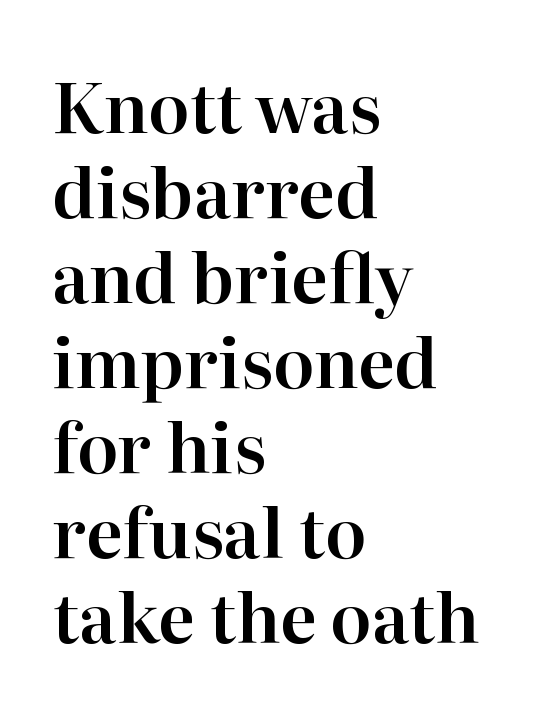
{"serif": "yes", "italic": "no", "width": "normal", "stroke_contrast": "high", "x_height": "medium", "monospaced": "no", "underline": "no", "align": "left", "line_spacing": "normal", "line_spacing_ratio": 1.25, "letter_spacing": "normal", "letter_spacing_em": 0.0, "glyph_px": 68}
